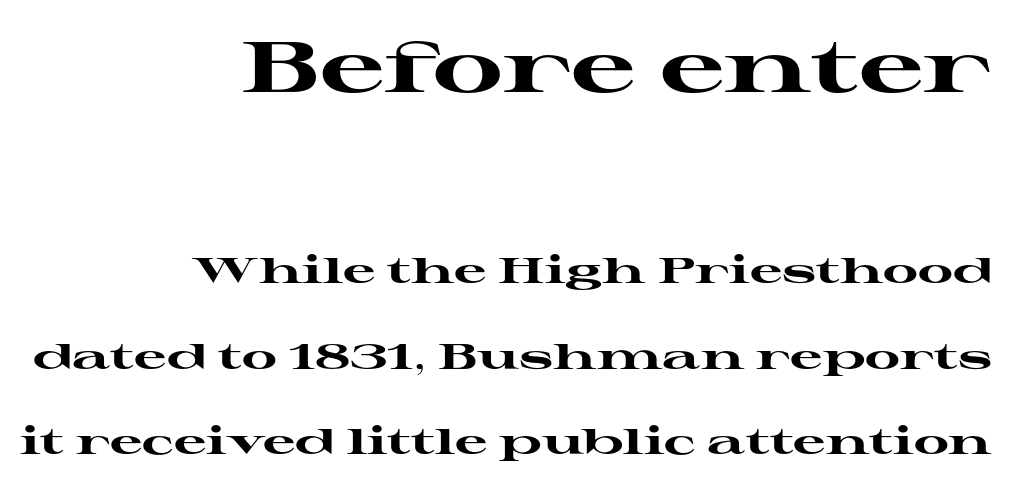
{"serif": "yes", "italic": "no", "bold": "yes", "weight": "heavy", "width": "wide", "stroke_contrast": "high", "x_height": "medium", "monospaced": "no", "underline": "no", "align": "right", "line_spacing": "loose", "line_spacing_ratio": 2.37, "letter_spacing": "normal", "letter_spacing_em": 0.0, "larger_block": "first", "size_ratio": 2.0, "glyph_px": 72}
